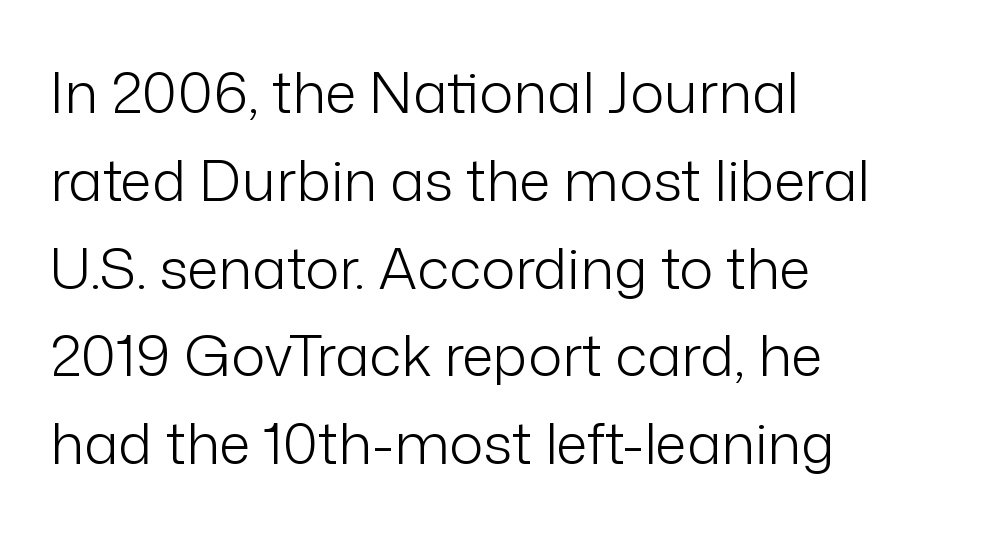
The image shows 57 px light sans-serif type, upright; set left-aligned, normal line spacing (1.54x), normal letter spacing, not underlined; low stroke contrast and a medium x-height.
